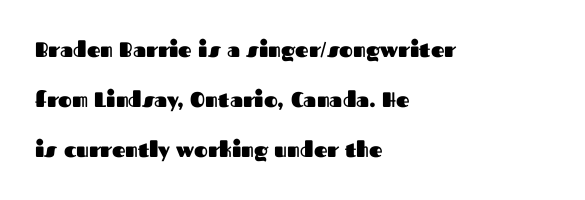
The image shows 21 px bold type, upright; set left-aligned, loose line spacing (2.39x), normal letter spacing, not underlined.
